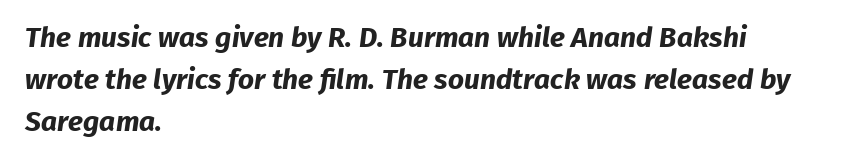
{"serif": "no", "bold": "yes", "weight": "bold", "width": "normal", "stroke_contrast": "low", "x_height": "medium", "monospaced": "no", "underline": "no", "align": "left", "line_spacing": "normal", "line_spacing_ratio": 1.5, "letter_spacing": "normal", "letter_spacing_em": 0.0, "glyph_px": 28}
